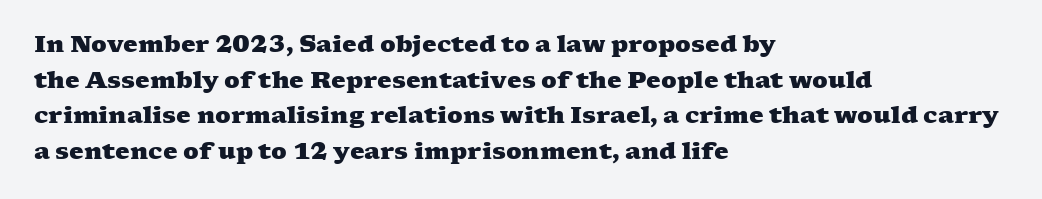
The image shows 23 px bold type; set left-aligned, normal line spacing (1.55x), normal letter spacing, not underlined.
